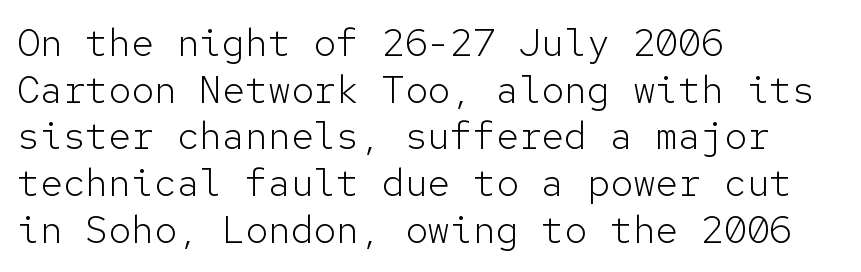
Q: Is the text bold? A: No.
Q: Is the text italic (slanted)? A: No, it is upright.
Q: Is the typeface a serif or a sans-serif typeface? A: Sans-serif.
Q: Is the text underlined? A: No.
Q: How is the paragraph aligned? A: Left-aligned.
Q: Is the spacing between letters normal or unusually wide? A: Normal.
Q: Width (condensed, normal, or wide)? A: Normal.
Q: Stroke contrast? A: Low.
Q: x-height? A: Medium.
Q: Monospaced? A: Yes.
